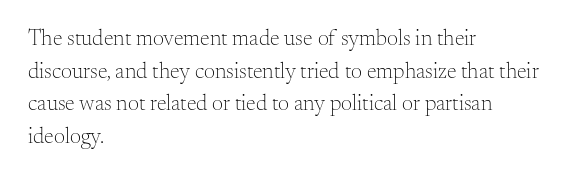
Rows of type keep a routine distance in the vertical direction. The space beneath each line is pristine and unruled. Which margin do the lines hug? The left one — the right edge is uneven. The letterforms sit shoulder to shoulder at normal distance.
